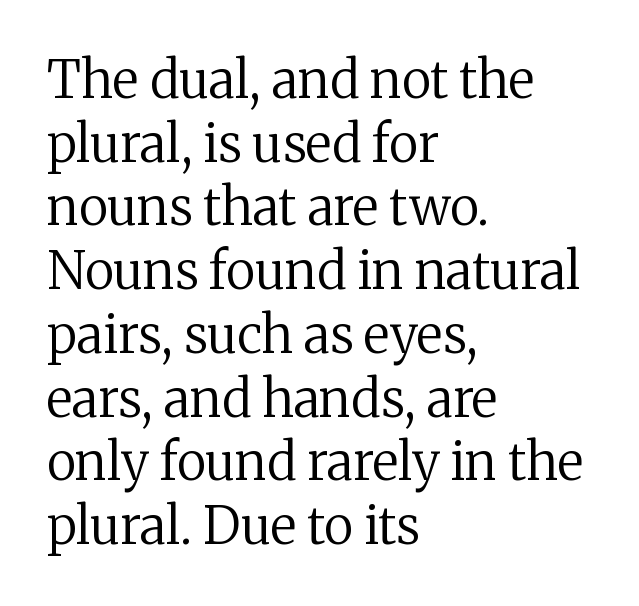
The image shows 51 px regular-weight serif type, upright; set left-aligned, normal line spacing (1.25x), normal letter spacing, not underlined; medium stroke contrast and a medium x-height.
